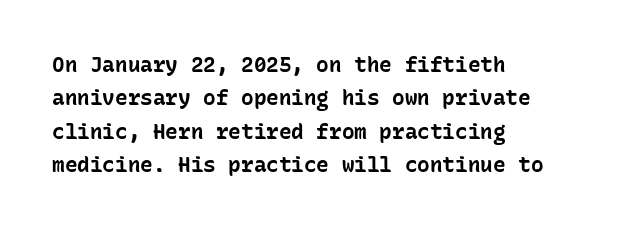
Q: Is the text bold? A: Yes.
Q: Is the text italic (slanted)? A: No, it is upright.
Q: Is the text underlined? A: No.
Q: How is the paragraph aligned? A: Left-aligned.
Q: Is the spacing between letters normal or unusually wide? A: Normal.
Q: Is the spacing between lines tight, normal or loose? A: Normal.
